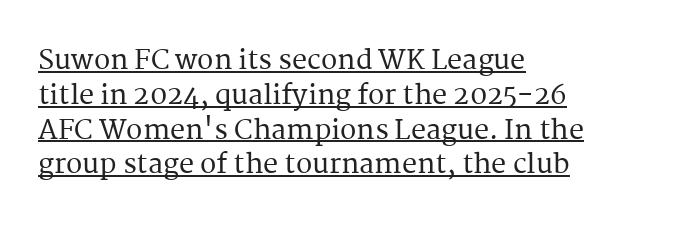
The image shows 27 px text type, upright; set left-aligned, normal line spacing (1.29x), normal letter spacing, underlined.
